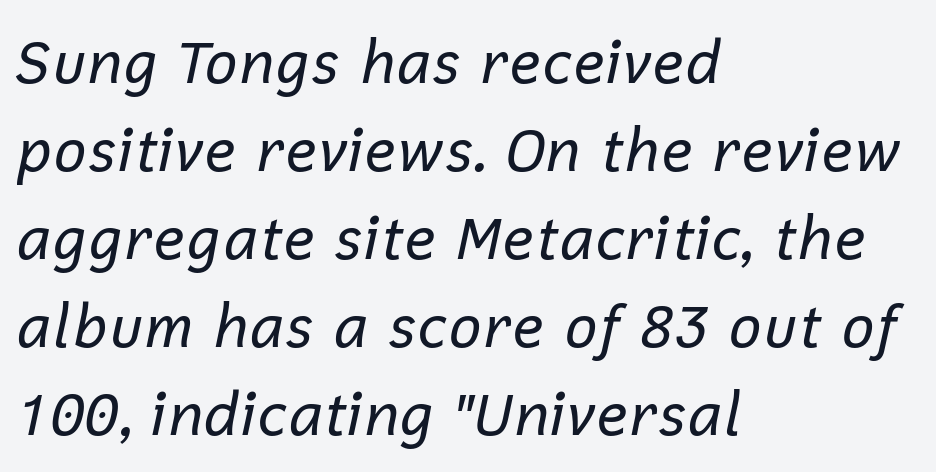
The image shows 59 px regular-weight type, italic (leaning right); set left-aligned, normal line spacing (1.49x), normal letter spacing, not underlined; low stroke contrast and a medium x-height.
